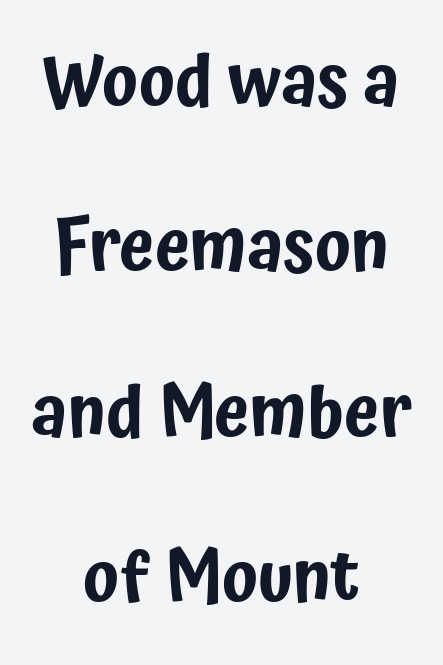
The image shows 71 px condensed sans-serif type, upright; set centered, loose line spacing (2.33x), normal letter spacing, not underlined; low stroke contrast and a medium x-height.
